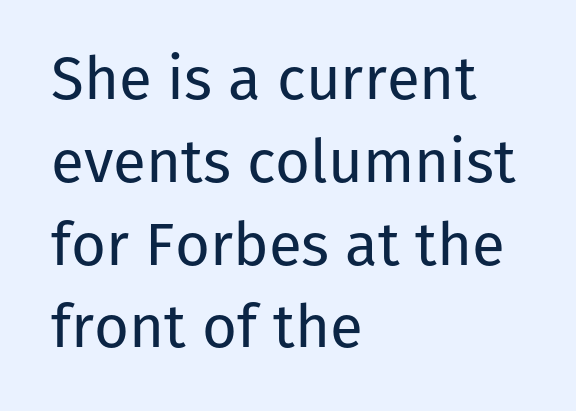
{"serif": "no", "italic": "no", "bold": "no", "weight": "regular", "width": "normal", "stroke_contrast": "low", "x_height": "medium", "monospaced": "no", "underline": "no", "align": "left", "line_spacing": "normal", "line_spacing_ratio": 1.38, "letter_spacing": "normal", "letter_spacing_em": 0.0, "glyph_px": 60}
